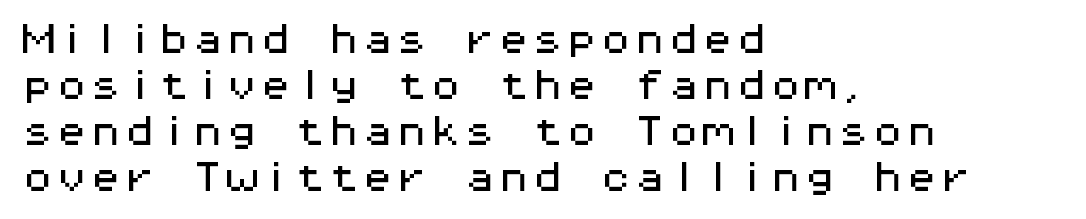
The letters march in equal steps, a hallmark of fixed-pitch type. This rendering uses left alignment, leaving the right contour irregular. The specimen reads as upright at a glance. No extra tracking has been applied to these lines. Regarding serifs, this sample does without them. The gap between lines stays unmarked.
